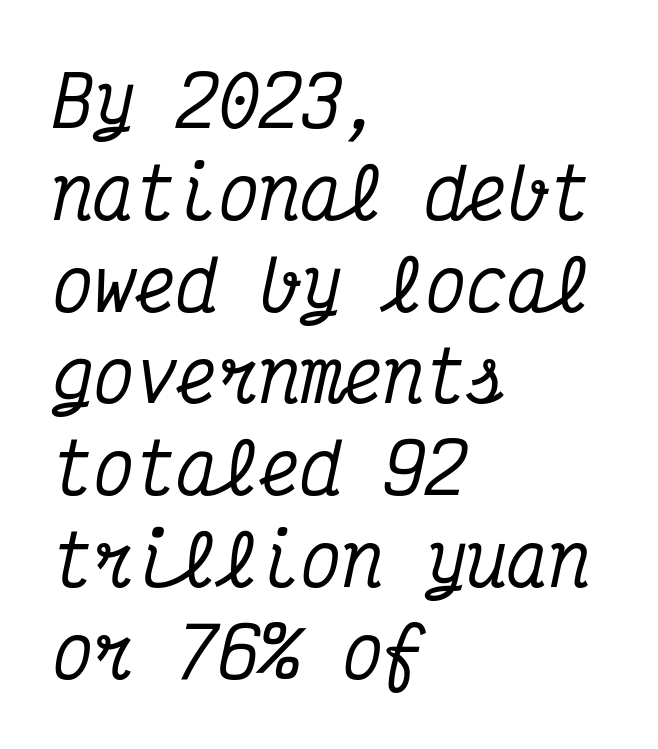
The image shows 69 px condensed serif type, italic (leaning right), monospaced; set left-aligned, normal line spacing (1.33x), normal letter spacing, not underlined; medium stroke contrast and a medium x-height.
